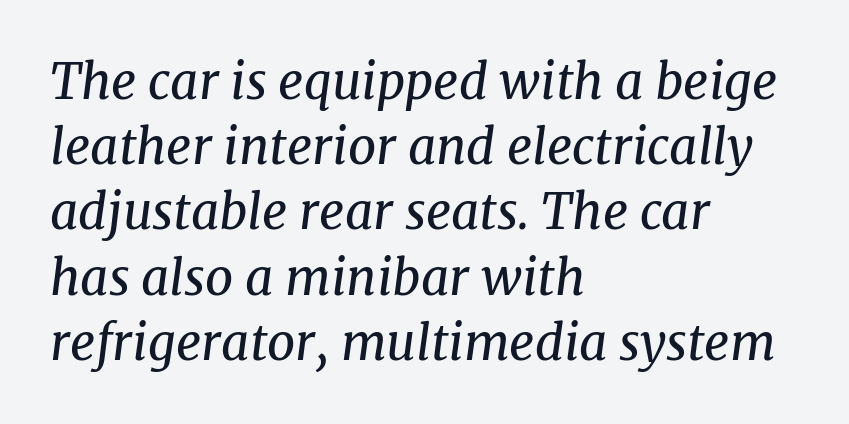
Proportional: the letters do not fall into vertical columns. The space directly below the letters is spotless. These lines keep a tight, regular rhythm from letter to letter. Horizontal alignment here is leftward, the default for most running prose. Emphasis-style slanted type is in use. The text was rendered using a seriffed face with decorative stroke endings.
